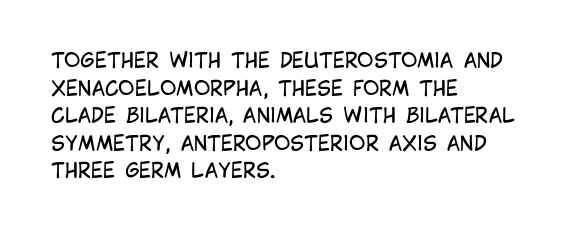
{"italic": "no", "bold": "no", "underline": "no", "align": "left", "line_spacing": "normal", "line_spacing_ratio": 1.38, "letter_spacing": "normal", "letter_spacing_em": 0.0, "glyph_px": 20}
